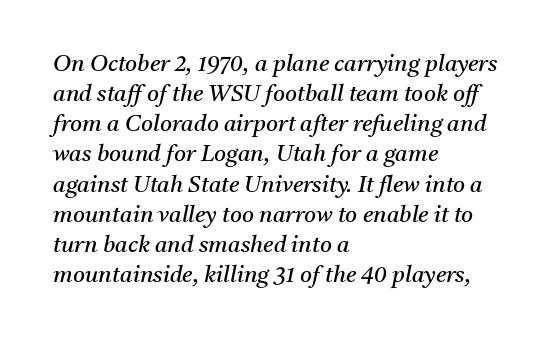
{"italic": "yes", "lean": "right", "slant_degrees": 11, "bold": "no", "underline": "no", "align": "left", "line_spacing": "normal", "line_spacing_ratio": 1.31, "letter_spacing": "normal", "letter_spacing_em": 0.0, "glyph_px": 23}
